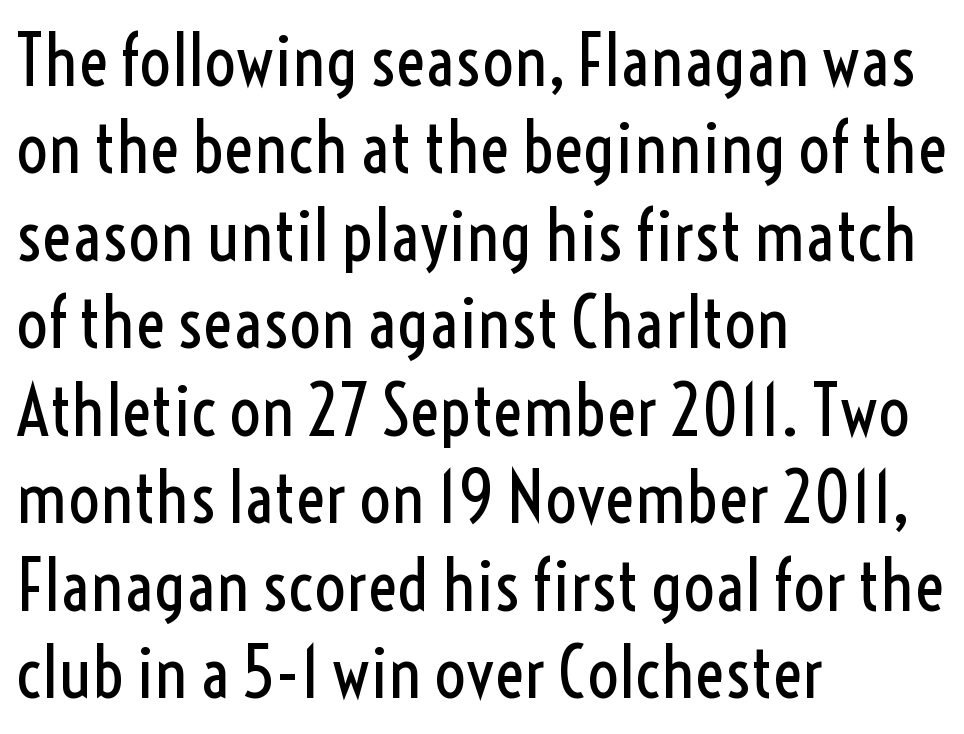
The image shows 70 px regular-weight, condensed sans-serif type, upright; set left-aligned, normal line spacing (1.25x), normal letter spacing, not underlined; a medium x-height.
